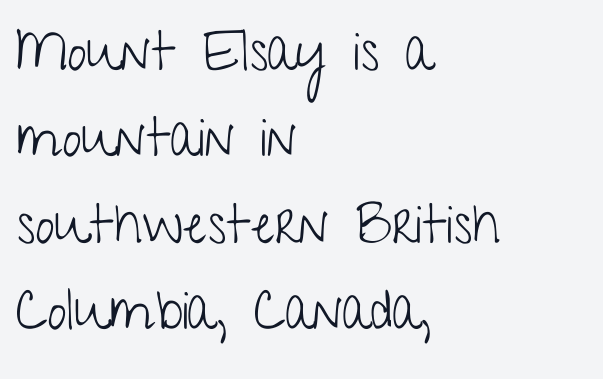
Q: Is the text bold? A: No.
Q: Is the text italic (slanted)? A: No, it is upright.
Q: Is the typeface a serif or a sans-serif typeface? A: Sans-serif.
Q: Is the text underlined? A: No.
Q: How is the paragraph aligned? A: Left-aligned.
Q: Is the spacing between letters normal or unusually wide? A: Normal.
Q: Is the spacing between lines tight, normal or loose? A: Normal.
Q: Width (condensed, normal, or wide)? A: Condensed.
Q: Stroke contrast? A: Low.
Q: x-height? A: Medium.
Q: Monospaced? A: No.
